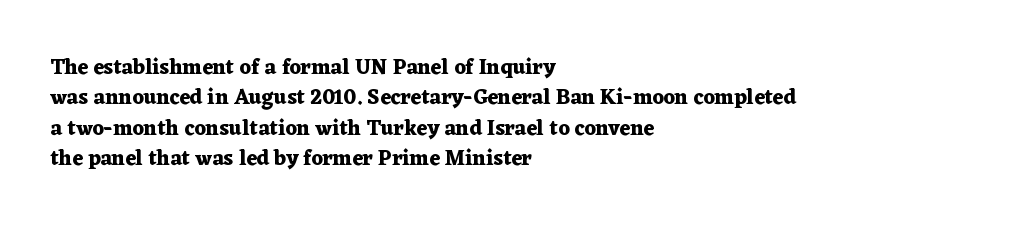
Q: Is the text bold? A: Yes.
Q: Is the text italic (slanted)? A: No, it is upright.
Q: Is the text underlined? A: No.
Q: How is the paragraph aligned? A: Left-aligned.
Q: Is the spacing between letters normal or unusually wide? A: Normal.
Q: Is the spacing between lines tight, normal or loose? A: Normal.
